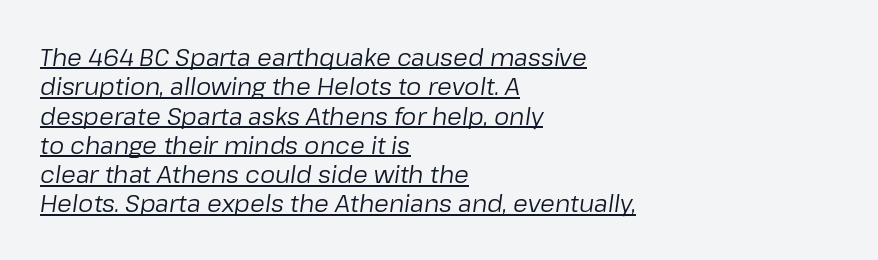
The image shows 24 px text type, italic (leaning right); set left-aligned, line spacing 1.22x, normal letter spacing, underlined.
